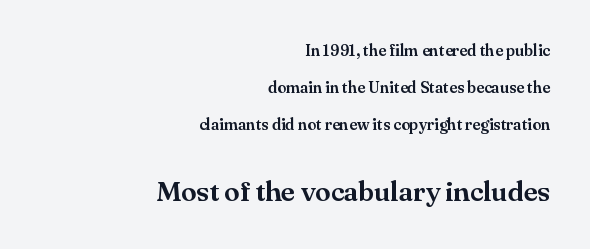
Q: Is the text italic (slanted)? A: No, it is upright.
Q: Is the typeface a serif or a sans-serif typeface? A: Serif.
Q: Is the text underlined? A: No.
Q: How is the paragraph aligned? A: Right-aligned.
Q: Is the spacing between letters normal or unusually wide? A: Normal.
Q: Is the spacing between lines tight, normal or loose? A: Loose.
Q: Which block of text is set in a larger size, the first (top) or the second (bottom)? A: The second (bottom) one.
Q: Width (condensed, normal, or wide)? A: Normal.
Q: Stroke contrast? A: Medium.
Q: x-height? A: Small.
Q: Monospaced? A: No.
